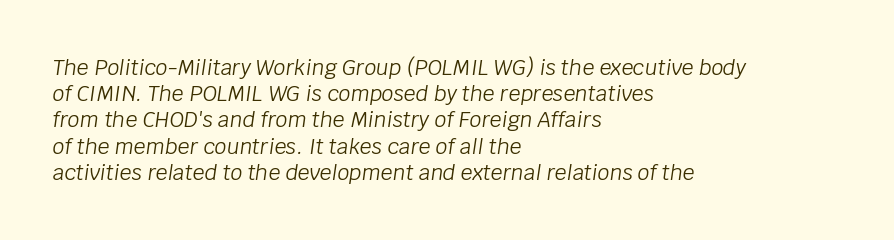
Each line starts at the same left margin while the right side varies. Looking at the ascenders, they clearly lean. A typesetter would call this leading conventional body-copy spacing. Does extra space separate the letters? No, they use regular spacing.
